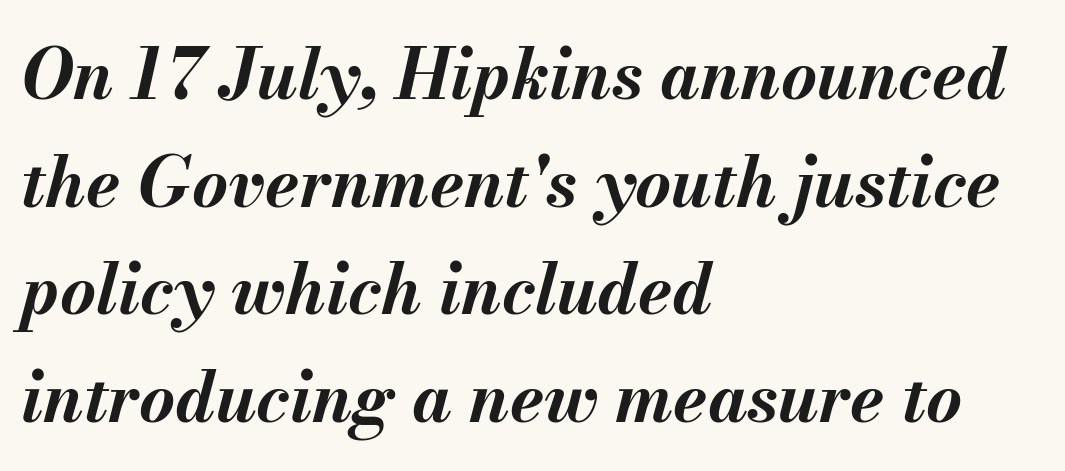
{"italic": "yes", "lean": "right", "slant_degrees": 13, "bold": "yes", "weight": "bold", "width": "normal", "stroke_contrast": "medium", "x_height": "small", "monospaced": "no", "underline": "no", "align": "left", "line_spacing": "normal", "line_spacing_ratio": 1.56, "letter_spacing": "normal", "letter_spacing_em": 0.0, "glyph_px": 69}
